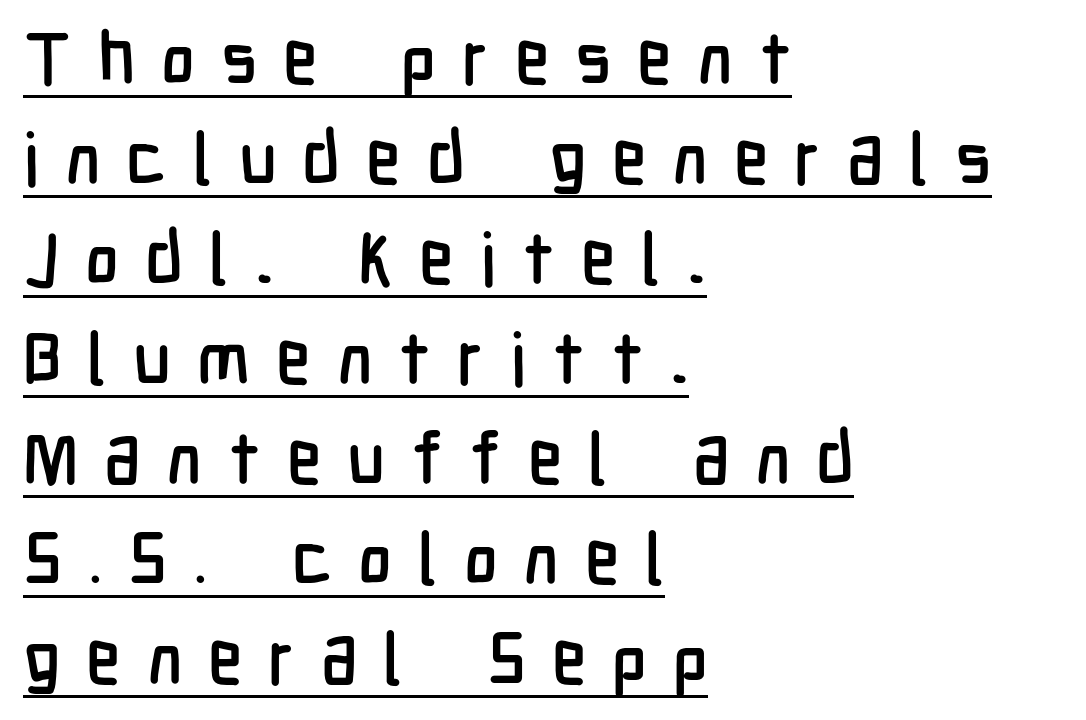
{"serif": "no", "italic": "no", "width": "condensed", "stroke_contrast": "low", "x_height": "medium", "monospaced": "no", "underline": "yes", "align": "left", "line_spacing": "normal", "line_spacing_ratio": 1.39, "letter_spacing": "wide", "letter_spacing_em": 0.36, "glyph_px": 72}
